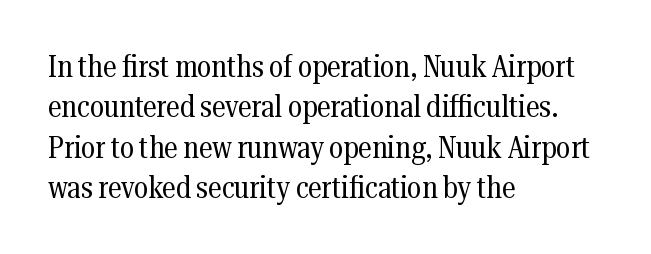
{"serif": "yes", "italic": "no", "bold": "no", "weight": "regular", "width": "condensed", "stroke_contrast": "medium", "x_height": "medium", "monospaced": "no", "underline": "no", "align": "left", "line_spacing": "normal", "line_spacing_ratio": 1.3, "letter_spacing": "normal", "letter_spacing_em": 0.0, "glyph_px": 31}
